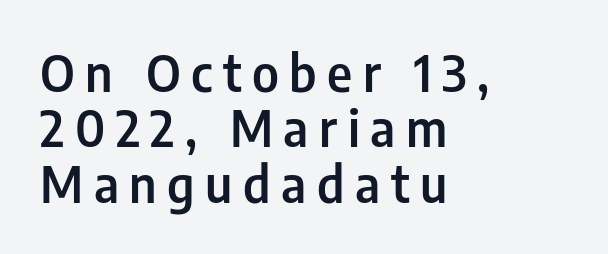
Horizontal alignment here is leftward, the default for most running prose. These words are printed semibold, heavier than regular yet not bold. Words float on clear page, feet unadorned. Italic? Not at all — the glyphs are vertical. A typesetter would label this face a sans.
